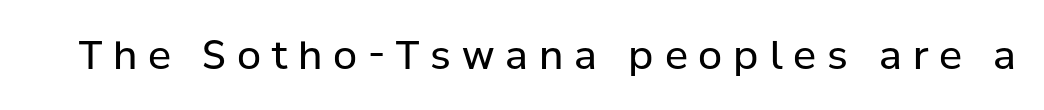
The tracking jumps out immediately: characters are airy and widely separated. The face used here is proportionally spaced, like ordinary book or web type. Posture: upright roman. Observe the absence of serifs on each vertical stroke in this sample.
